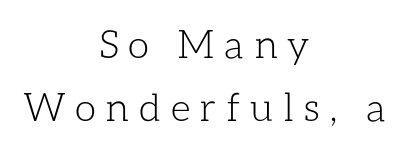
Q: Is the text bold? A: No.
Q: Is the text italic (slanted)? A: No, it is upright.
Q: Is the text underlined? A: No.
Q: How is the paragraph aligned? A: Centered.
Q: Is the spacing between letters normal or unusually wide? A: Unusually wide.
Q: Is the spacing between lines tight, normal or loose? A: Normal.
Q: Width (condensed, normal, or wide)? A: Normal.
Q: Stroke contrast? A: Low.
Q: x-height? A: Medium.
Q: Monospaced? A: No.
